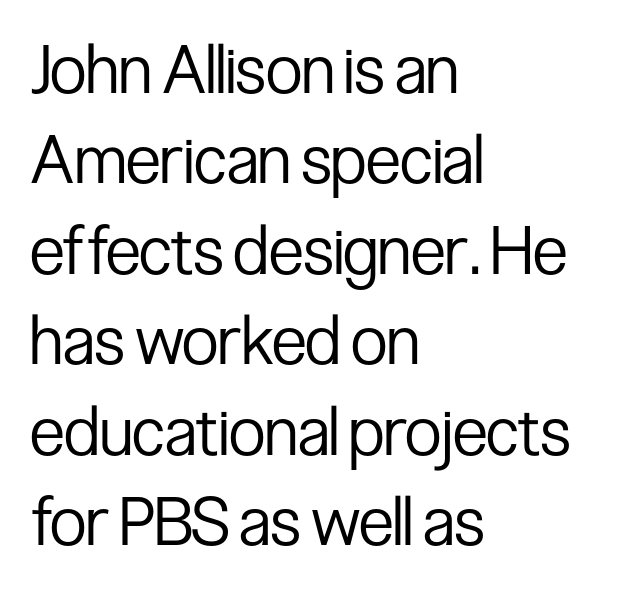
Q: Is the text bold? A: No.
Q: Is the text italic (slanted)? A: No, it is upright.
Q: Is the typeface a serif or a sans-serif typeface? A: Sans-serif.
Q: Is the text underlined? A: No.
Q: How is the paragraph aligned? A: Left-aligned.
Q: Is the spacing between letters normal or unusually wide? A: Normal.
Q: Is the spacing between lines tight, normal or loose? A: Normal.
Q: Width (condensed, normal, or wide)? A: Condensed.
Q: Stroke contrast? A: Low.
Q: x-height? A: Medium.
Q: Monospaced? A: No.
